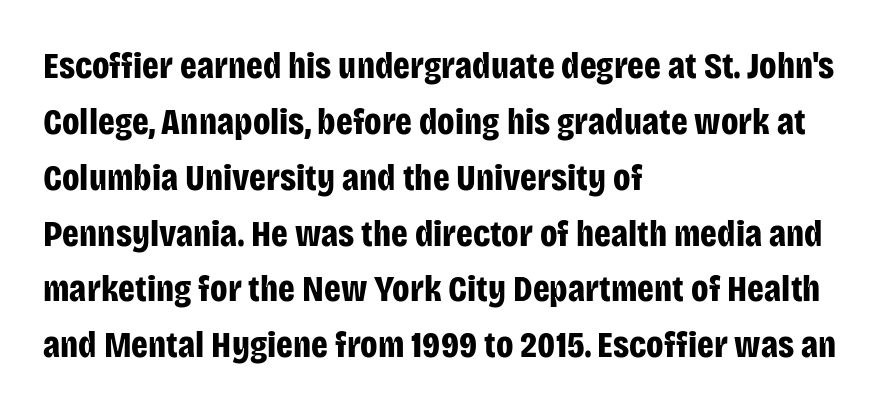
Set as a true bold cut, around the 700 mark. Spacing verdict: proportional, widths tailored to each character. Does extra space separate the letters? No, they use regular spacing. These lines stack with their left ends in a neat column. Descender tails drop into unmarked territory.
